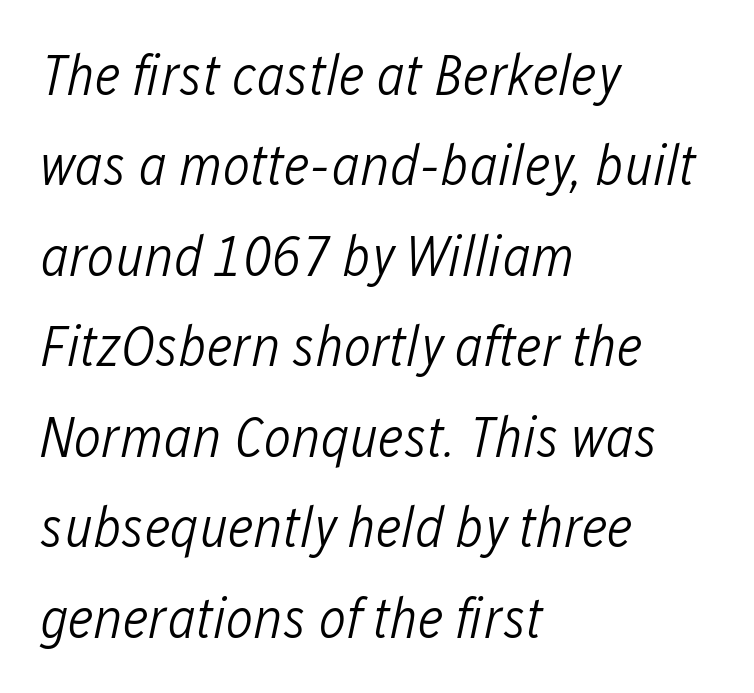
{"italic": "yes", "lean": "right", "slant_degrees": 12, "bold": "no", "weight": "light", "width": "condensed", "stroke_contrast": "low", "x_height": "medium", "monospaced": "no", "underline": "no", "align": "left", "line_spacing": "normal", "line_spacing_ratio": 1.56, "letter_spacing": "normal", "letter_spacing_em": 0.0, "glyph_px": 58}
